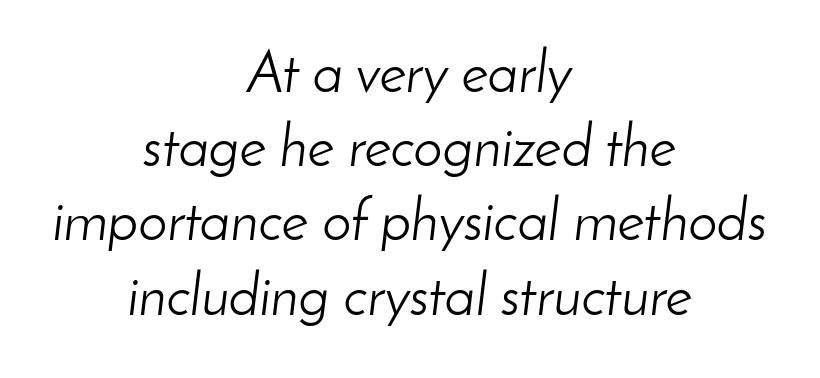
The image shows 58 px light type, italic (leaning right); set centered, normal line spacing (1.28x), normal letter spacing, not underlined; low stroke contrast and a small x-height.
